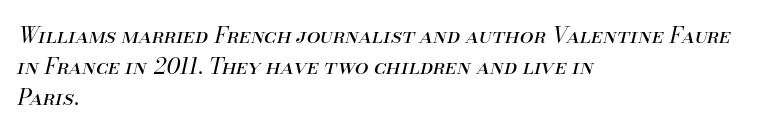
The image shows 22 px text type, italic (leaning right); set left-aligned, normal line spacing (1.42x), normal letter spacing, not underlined.
